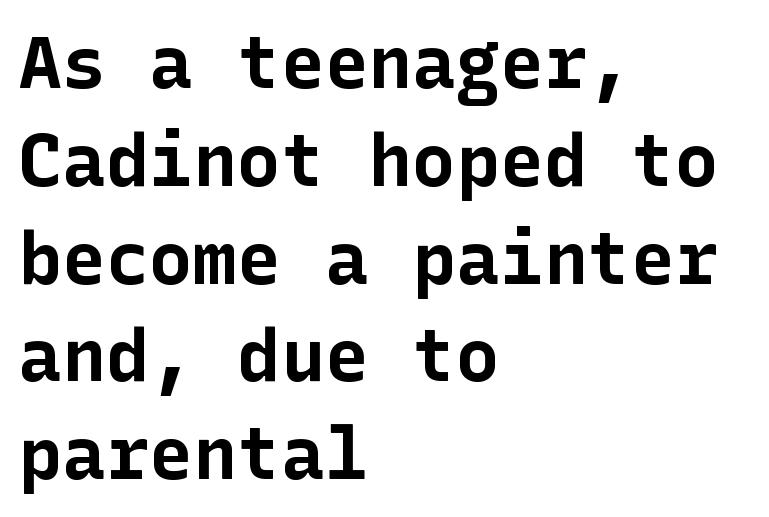
Q: Is the text bold? A: Yes.
Q: Is the text italic (slanted)? A: No, it is upright.
Q: Is the typeface a serif or a sans-serif typeface? A: Sans-serif.
Q: Is the text underlined? A: No.
Q: How is the paragraph aligned? A: Left-aligned.
Q: Is the spacing between letters normal or unusually wide? A: Normal.
Q: Is the spacing between lines tight, normal or loose? A: Normal.
Q: Width (condensed, normal, or wide)? A: Normal.
Q: Stroke contrast? A: Low.
Q: x-height? A: Medium.
